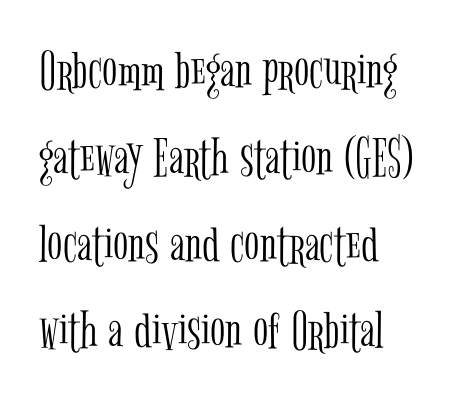
{"serif": "yes", "italic": "no", "bold": "no", "weight": "light", "width": "condensed", "stroke_contrast": "low", "x_height": "medium", "monospaced": "no", "underline": "no", "align": "left", "line_spacing": "normal", "line_spacing_ratio": 1.55, "letter_spacing": "normal", "letter_spacing_em": 0.0, "glyph_px": 56}
